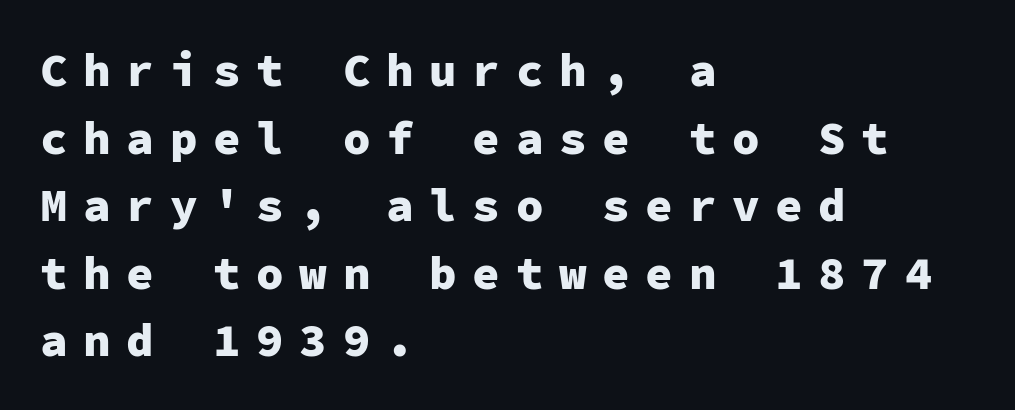
Q: Is the text bold? A: Yes.
Q: Is the text italic (slanted)? A: No, it is upright.
Q: Is the typeface a serif or a sans-serif typeface? A: Sans-serif.
Q: Is the text underlined? A: No.
Q: How is the paragraph aligned? A: Left-aligned.
Q: Is the spacing between letters normal or unusually wide? A: Unusually wide.
Q: Is the spacing between lines tight, normal or loose? A: Normal.
Q: Width (condensed, normal, or wide)? A: Normal.
Q: Stroke contrast? A: Low.
Q: x-height? A: Medium.
Q: Monospaced? A: Yes.
